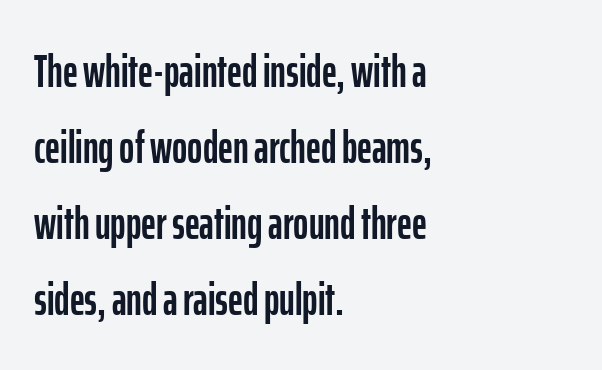
{"serif": "no", "italic": "no", "width": "condensed", "stroke_contrast": "low", "x_height": "medium", "monospaced": "no", "underline": "no", "align": "left", "line_spacing": "normal", "line_spacing_ratio": 1.65, "letter_spacing": "normal", "letter_spacing_em": 0.0, "glyph_px": 46}
